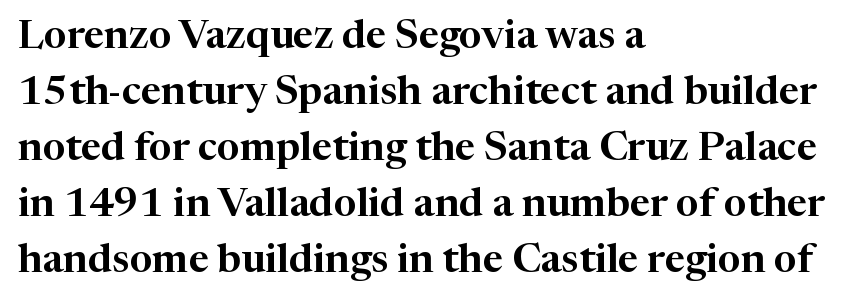
{"serif": "yes", "italic": "no", "width": "normal", "stroke_contrast": "high", "x_height": "medium", "monospaced": "no", "underline": "no", "align": "left", "line_spacing": "normal", "line_spacing_ratio": 1.4, "letter_spacing": "normal", "letter_spacing_em": 0.0, "glyph_px": 40}
